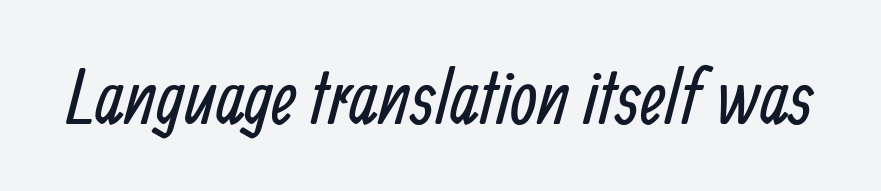
Each letter keeps its own natural width here, so spacing adapts to shape. Nobody drew a line under any word here. The letterforms sit shoulder to shoulder at normal distance. What kind of face is this? One without serifs — a sans.
